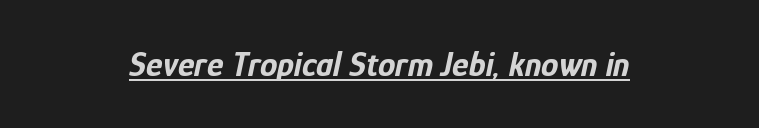
The image shows 35 px bold, condensed type, italic (leaning right); set centered, normal letter spacing, underlined; low stroke contrast and a medium x-height.
